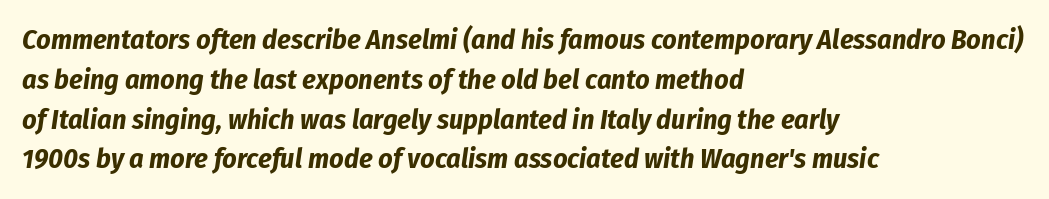
Does the lettering tilt? It does — this is italic. Think of a printed novel: that variable character pitch is what you see here. Regarding leading, the lines here are spaced in the standard way. The letters are bold, with thick, heavy strokes.
